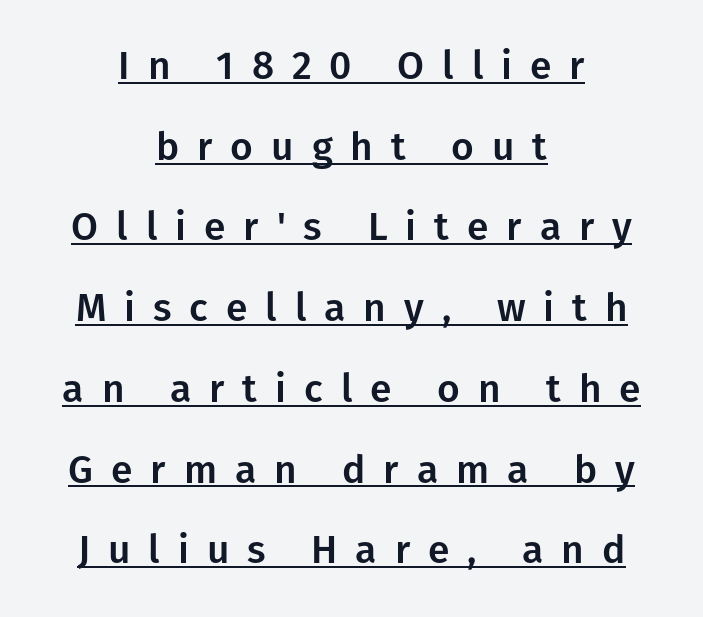
Leading: increased. Upright lettering throughout. The tracking jumps out immediately: characters are airy and widely separated. A centered setting, common on invitations and titles, is used for this passage. Proportional: the letters do not fall into vertical columns.
